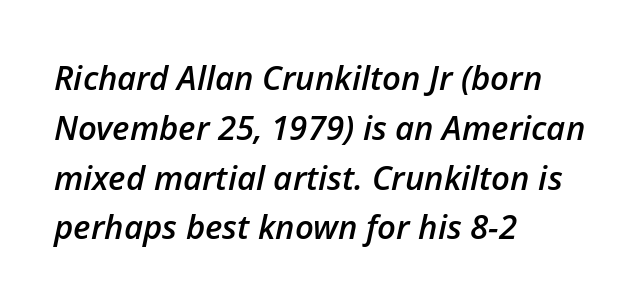
Inter-character spacing is left at the font's built-in metrics. Summary of vertical rhythm: regular, with standard interline spacing. Students, this is semibold: more ink than regular, less than bold. This sample is left-justified, so line endings fall wherever the words run out. Nobody drew a line under any word here.
